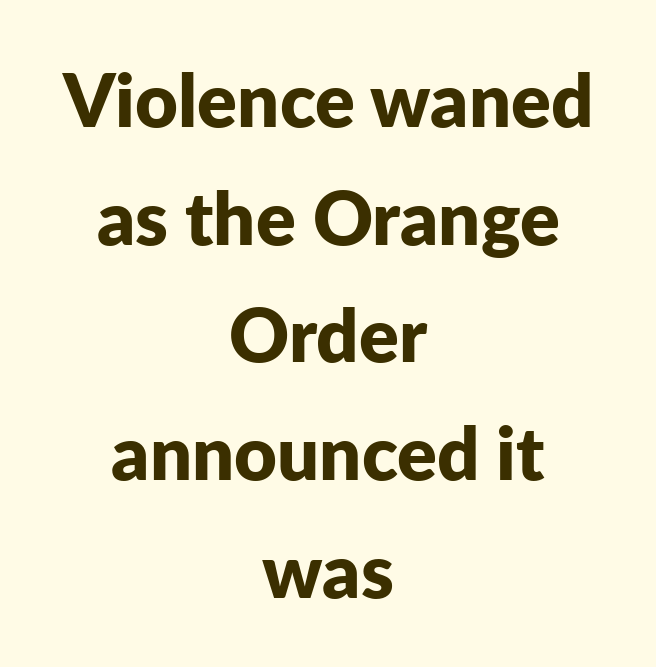
{"serif": "no", "italic": "no", "bold": "yes", "weight": "bold", "width": "normal", "stroke_contrast": "low", "x_height": "medium", "monospaced": "no", "underline": "no", "align": "center", "line_spacing": "normal", "line_spacing_ratio": 1.59, "letter_spacing": "normal", "letter_spacing_em": 0.0, "glyph_px": 74}
